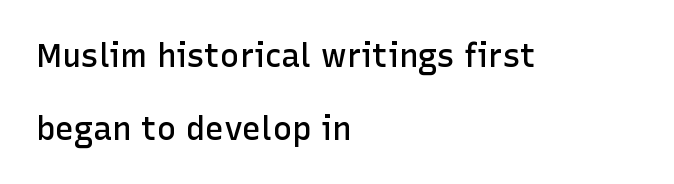
Classification — sans serif. Plain, unruled lines of type. A semibold gives these letters moderate extra thickness, short of bold. Layout note: lines flush left. Honestly, the rows look like they've been pulled way apart. The rendering uses natural spacing where letterforms have individual widths.
